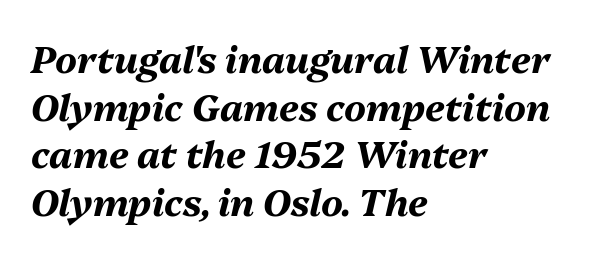
The image shows 37 px bold type, italic (leaning right); set left-aligned, normal line spacing (1.29x), normal letter spacing, not underlined; medium stroke contrast and a medium x-height.
